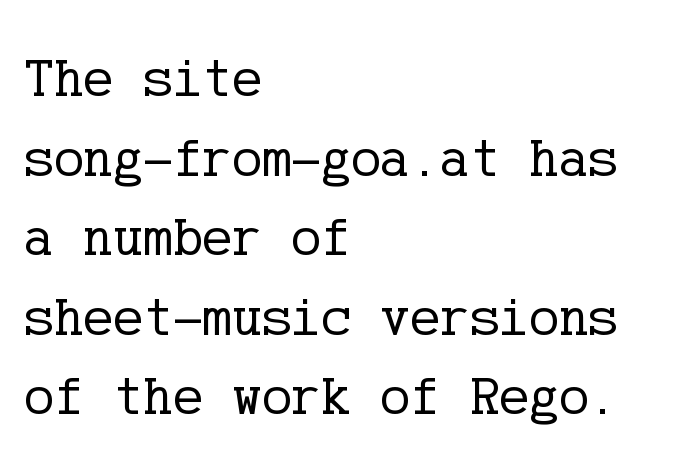
Q: Is the text bold? A: No.
Q: Is the text italic (slanted)? A: No, it is upright.
Q: Is the typeface a serif or a sans-serif typeface? A: Serif.
Q: Is the text underlined? A: No.
Q: How is the paragraph aligned? A: Left-aligned.
Q: Is the spacing between letters normal or unusually wide? A: Normal.
Q: Is the spacing between lines tight, normal or loose? A: Normal.
Q: Width (condensed, normal, or wide)? A: Normal.
Q: Stroke contrast? A: Low.
Q: x-height? A: Medium.
